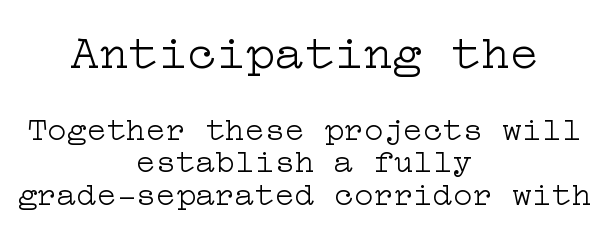
The image shows 49 px light, wide serif type, upright; set centered, tight line spacing (0.99x), normal letter spacing, not underlined; the first (top) block is 1.48x larger; low stroke contrast and a medium x-height.
